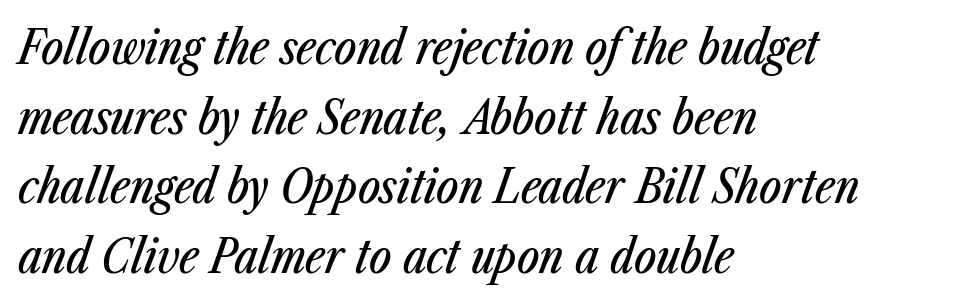
{"italic": "yes", "lean": "right", "slant_degrees": 23, "width": "condensed", "stroke_contrast": "low", "x_height": "medium", "monospaced": "no", "underline": "no", "align": "left", "line_spacing": "normal", "line_spacing_ratio": 1.48, "letter_spacing": "normal", "letter_spacing_em": 0.0, "glyph_px": 47}
